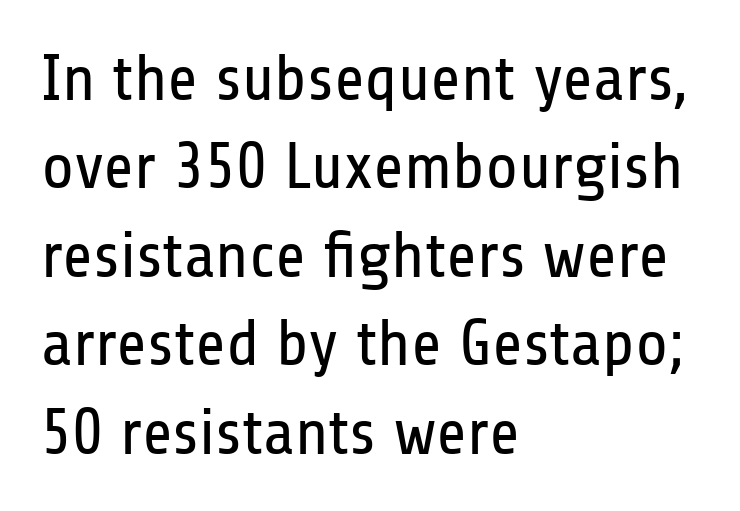
What kind of face is this? One without serifs — a sans. The passage shown is typed in a proportional face where columns would drift. Rule under the text: the space is simply empty. No letter is thick-stroked: the sample isn't bold.
